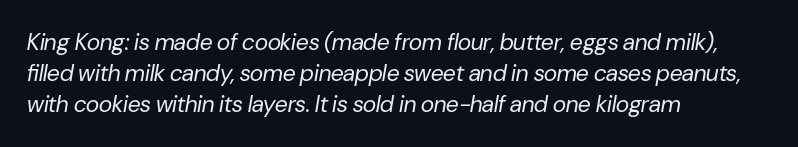
{"italic": "yes", "lean": "right", "slant_degrees": 10, "bold": "no", "underline": "no", "align": "left", "line_spacing": "normal", "line_spacing_ratio": 1.34, "letter_spacing": "normal", "letter_spacing_em": 0.0, "glyph_px": 23}
